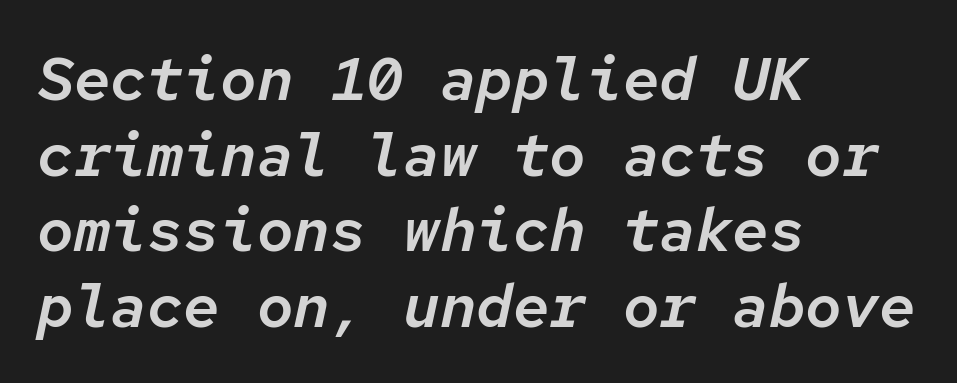
The image shows 61 px text type, italic (leaning right), monospaced; set left-aligned, line spacing 1.24x, normal letter spacing, not underlined; low stroke contrast and a medium x-height.
